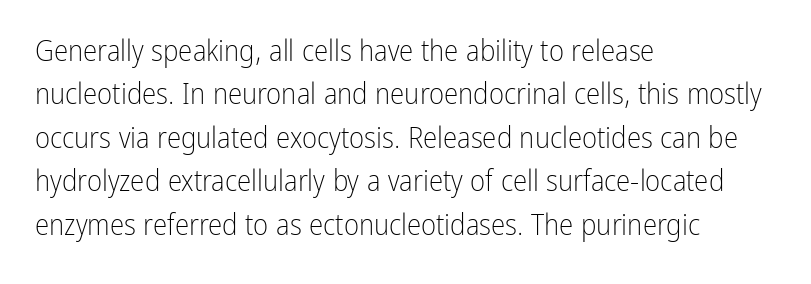
Q: Is the text bold? A: No.
Q: Is the text italic (slanted)? A: No, it is upright.
Q: Is the typeface a serif or a sans-serif typeface? A: Sans-serif.
Q: Is the text underlined? A: No.
Q: How is the paragraph aligned? A: Left-aligned.
Q: Is the spacing between letters normal or unusually wide? A: Normal.
Q: Is the spacing between lines tight, normal or loose? A: Normal.
Q: Width (condensed, normal, or wide)? A: Condensed.
Q: Stroke contrast? A: Low.
Q: x-height? A: Medium.
Q: Monospaced? A: No.
